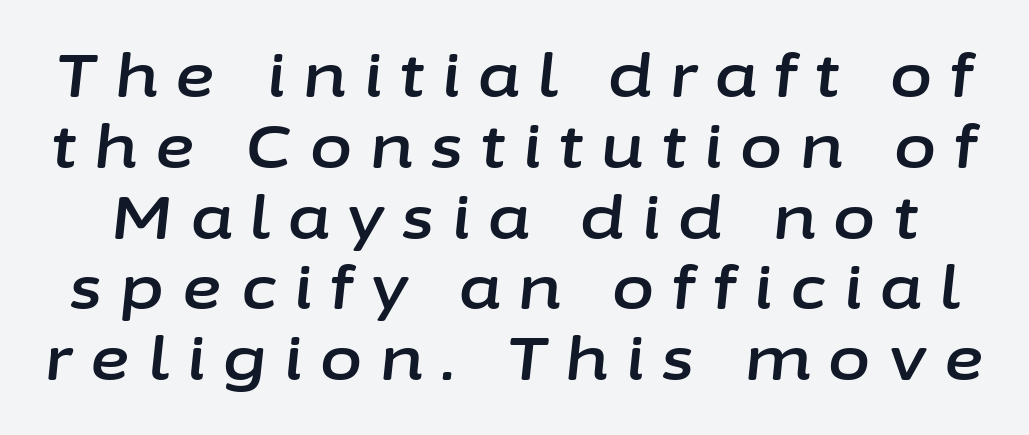
Each word looks stretched out because of the extra space between its letters. Type without underlining. Each letter keeps its own natural width here, so spacing adapts to shape. Characters are canted at an angle relative to the baseline's perpendicular.
